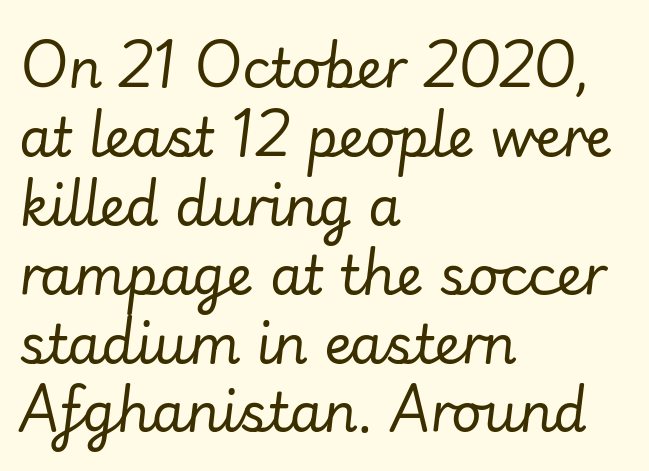
The image shows 53 px regular-weight type, italic (leaning right); set left-aligned, normal line spacing (1.3x), normal letter spacing, not underlined; low stroke contrast and a small x-height.
